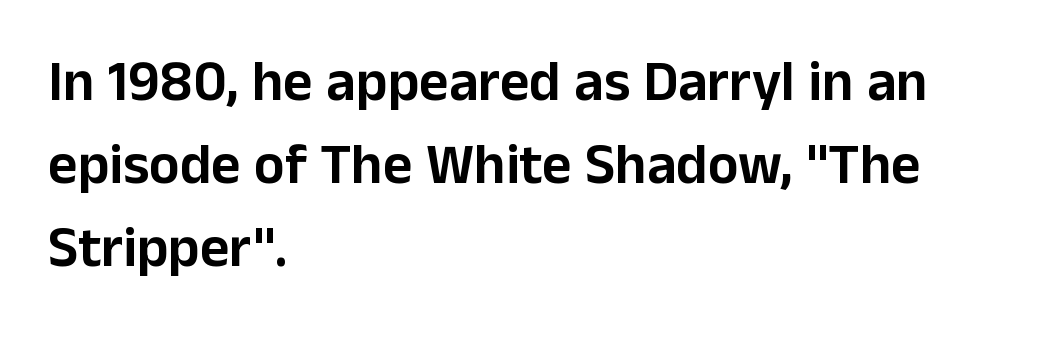
The image shows 57 px sans-serif type, upright; set left-aligned, normal line spacing (1.46x), normal letter spacing, not underlined; low stroke contrast and a medium x-height.
